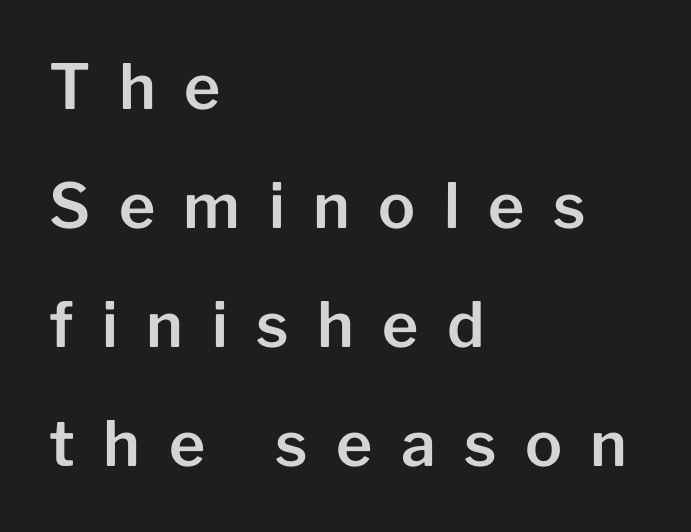
The image shows 62 px sans-serif type, upright; set left-aligned, loose line spacing (1.92x), unusually wide letter spacing (+0.46 em), not underlined; low stroke contrast and a medium x-height.
